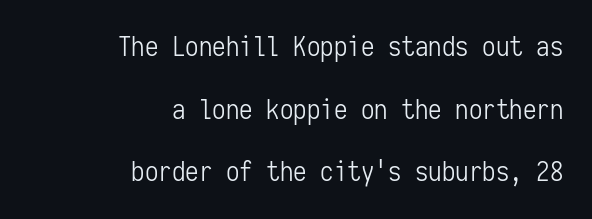
Q: Is the text bold? A: No.
Q: Is the text italic (slanted)? A: No, it is upright.
Q: Is the text underlined? A: No.
Q: How is the paragraph aligned? A: Right-aligned.
Q: Is the spacing between letters normal or unusually wide? A: Normal.
Q: Is the spacing between lines tight, normal or loose? A: Loose.
